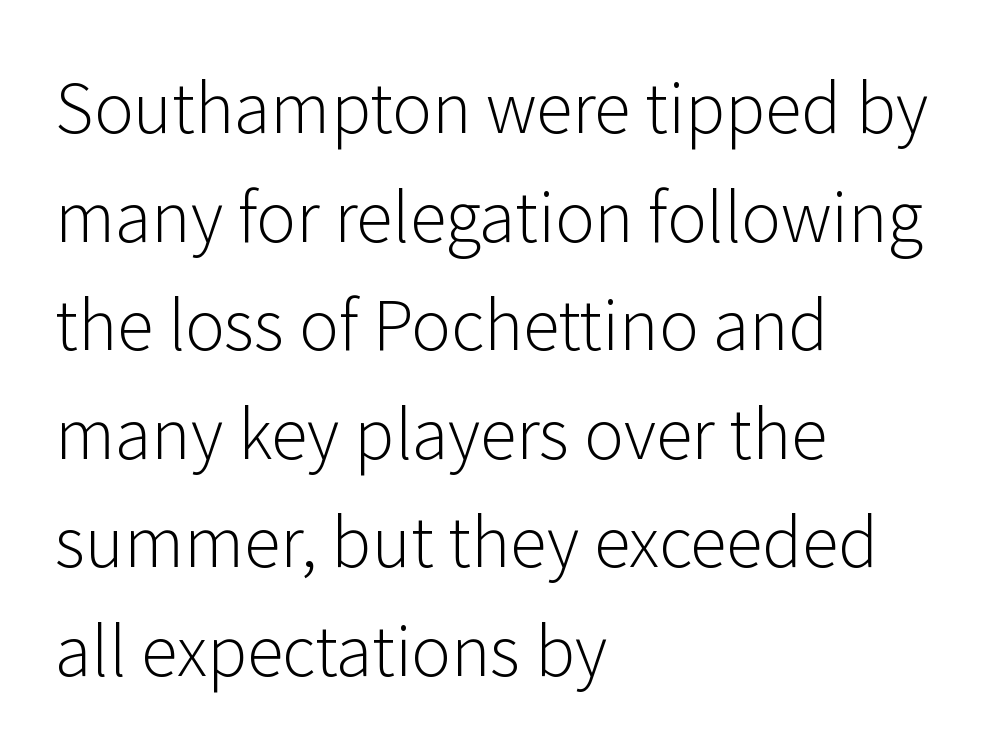
Q: Is the text bold? A: No.
Q: Is the text italic (slanted)? A: No, it is upright.
Q: Is the typeface a serif or a sans-serif typeface? A: Sans-serif.
Q: Is the text underlined? A: No.
Q: How is the paragraph aligned? A: Left-aligned.
Q: Is the spacing between letters normal or unusually wide? A: Normal.
Q: Is the spacing between lines tight, normal or loose? A: Normal.
Q: Width (condensed, normal, or wide)? A: Normal.
Q: Stroke contrast? A: Low.
Q: x-height? A: Medium.
Q: Monospaced? A: No.
